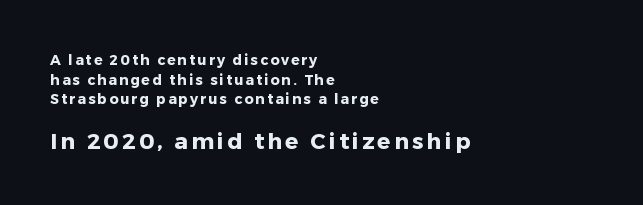
{"italic": "no", "bold": "yes", "underline": "no", "align": "left", "line_spacing": "normal", "line_spacing_ratio": 1.4, "larger_block": "second", "size_ratio": 1.57, "glyph_px": 22}
